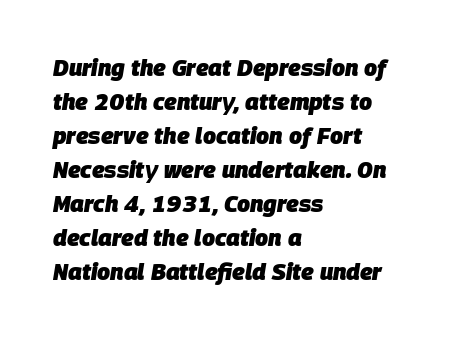
The vertical gap from one line to the next is medium. Which margin do the lines hug? The left one — the right edge is uneven. What stands out about the letter spacing? Nothing — it is the standard amount. Italic? Definitely — the glyphs are oblique. Just letters on the line, the space beneath them empty.
